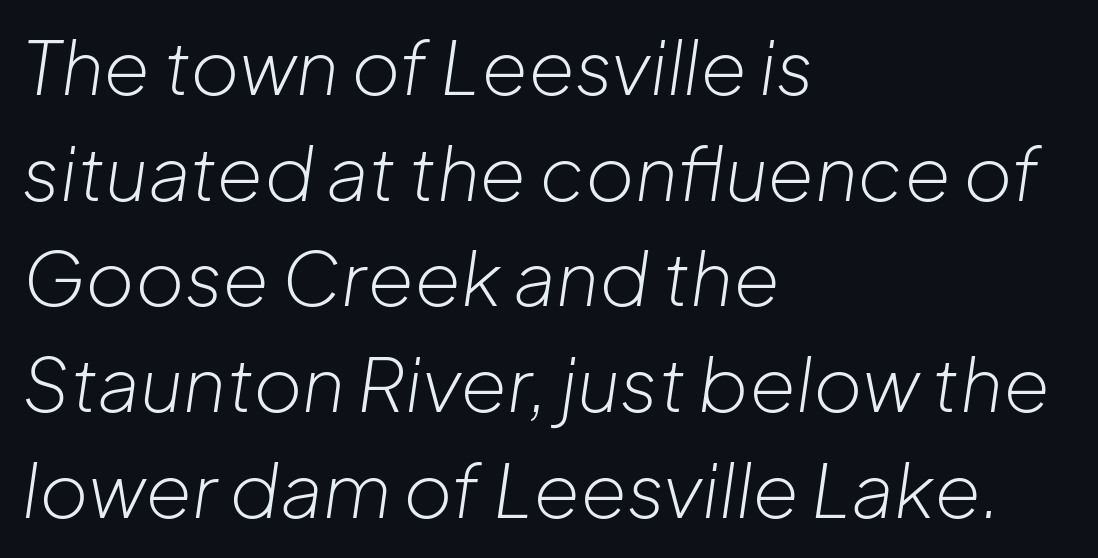
Each row of text sits above clean, open space. Think of a printed novel: that variable character pitch is what you see here. The letterforms sit shoulder to shoulder at normal distance. One-word summary of the alignment: left.
